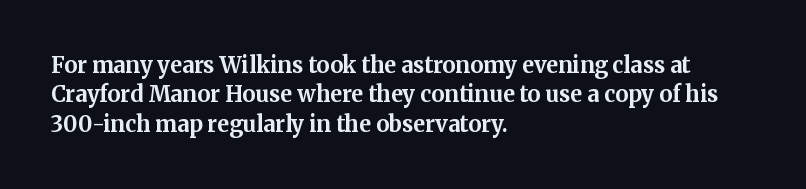
Every character sits straight up, as roman type does. Visually the block forms a straight wall on the left and a jagged coastline on the right. I'd describe the lettering as bold — thick and assertive. Unmarked baselines from the first word to the last.
